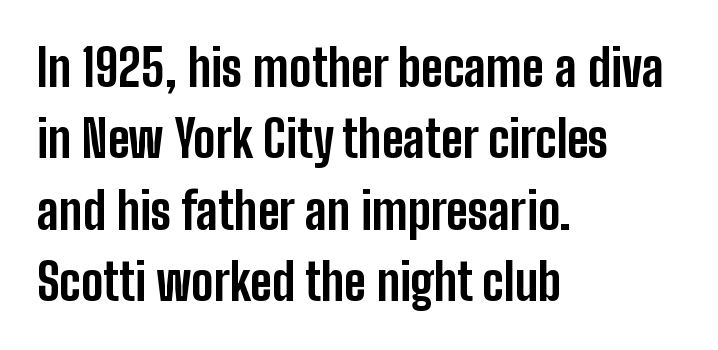
Has an underline been added? It has not. Baseline-to-baseline distance is the conventional proportion of letter height. This is roman type, the default non-slanted kind. In terms of weight, the rendering is a true, heavy bold. The passage shown is typed in a proportional face where columns would drift.
